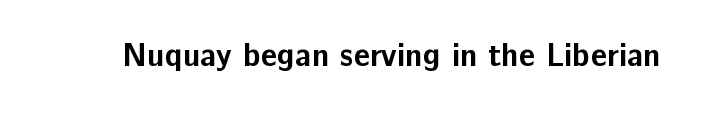
Do the characters align in a grid? No, the font is proportional. The strokes are fattened all the way to bold. The specimen omits any rule beneath the text block's lines. Words appear dense and cohesive because spacing is normal.
